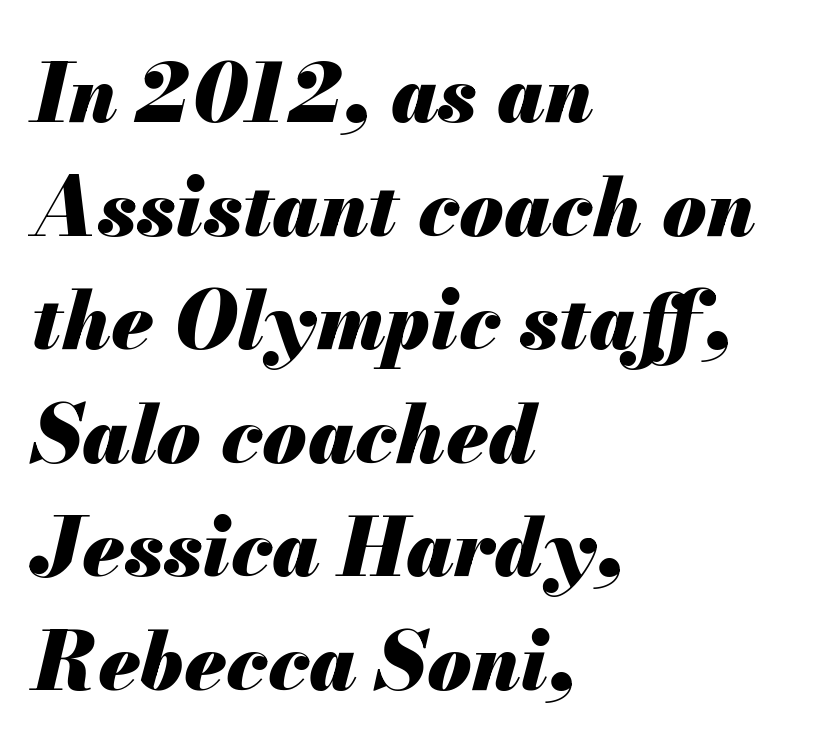
The image shows 80 px heavy type, italic (leaning right); set left-aligned, normal line spacing (1.42x), normal letter spacing, not underlined; medium stroke contrast and a small x-height.
